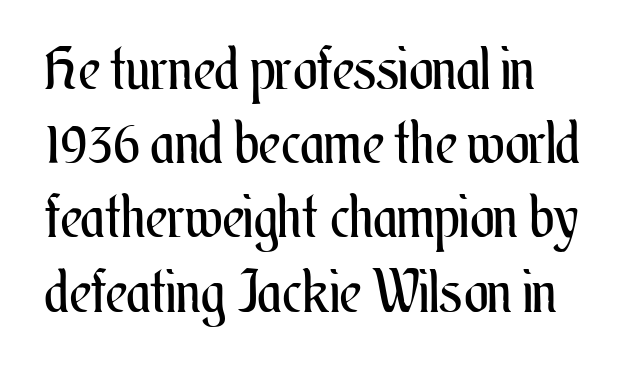
Q: Is the text bold? A: No.
Q: Is the text italic (slanted)? A: No, it is upright.
Q: Is the text underlined? A: No.
Q: Is the spacing between letters normal or unusually wide? A: Normal.
Q: Is the spacing between lines tight, normal or loose? A: Normal.
Q: Width (condensed, normal, or wide)? A: Condensed.
Q: Stroke contrast? A: Medium.
Q: x-height? A: Small.
Q: Monospaced? A: No.
